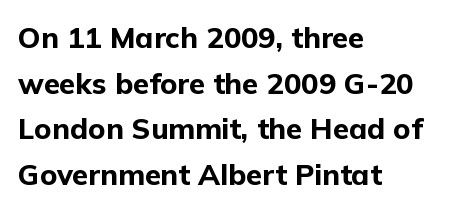
Q: Is the text bold? A: Yes.
Q: Is the text italic (slanted)? A: No, it is upright.
Q: Is the typeface a serif or a sans-serif typeface? A: Sans-serif.
Q: Is the text underlined? A: No.
Q: How is the paragraph aligned? A: Left-aligned.
Q: Is the spacing between letters normal or unusually wide? A: Normal.
Q: Is the spacing between lines tight, normal or loose? A: Normal.
Q: Width (condensed, normal, or wide)? A: Normal.
Q: Stroke contrast? A: Low.
Q: x-height? A: Medium.
Q: Monospaced? A: No.
